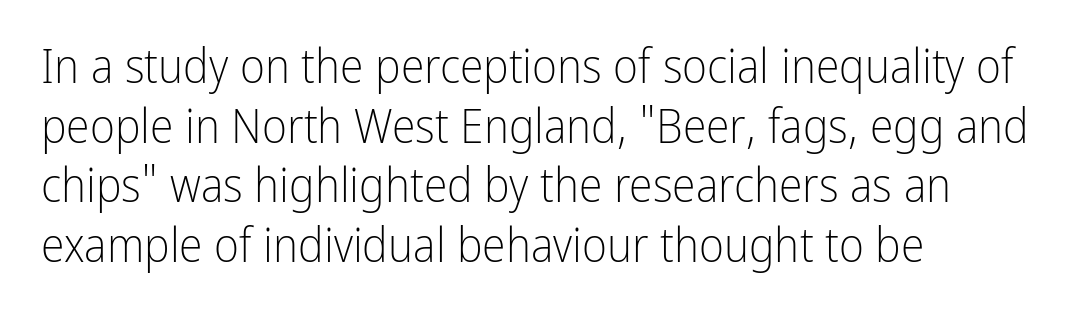
Q: Is the text bold? A: No.
Q: Is the text italic (slanted)? A: No, it is upright.
Q: Is the typeface a serif or a sans-serif typeface? A: Sans-serif.
Q: Is the text underlined? A: No.
Q: How is the paragraph aligned? A: Left-aligned.
Q: Is the spacing between letters normal or unusually wide? A: Normal.
Q: Width (condensed, normal, or wide)? A: Condensed.
Q: Stroke contrast? A: Low.
Q: x-height? A: Medium.
Q: Monospaced? A: No.
